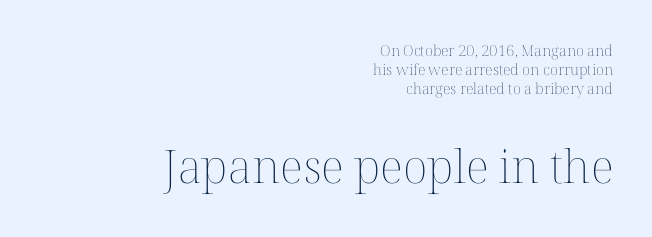
The image shows 46 px thin type, upright; set right-aligned, normal line spacing (1.28x), normal letter spacing, not underlined; the second (bottom) block is 3.07x larger; medium stroke contrast and a medium x-height.
